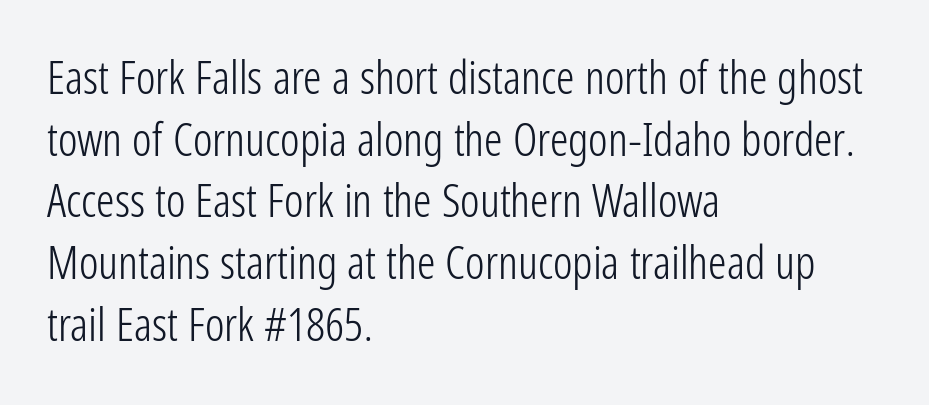
{"serif": "no", "italic": "no", "bold": "no", "weight": "light", "width": "condensed", "stroke_contrast": "low", "x_height": "medium", "monospaced": "no", "underline": "no", "align": "left", "line_spacing": "normal", "line_spacing_ratio": 1.34, "letter_spacing": "normal", "letter_spacing_em": 0.0, "glyph_px": 46}
